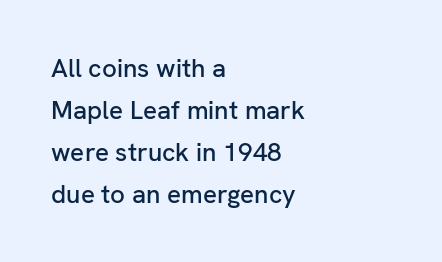
Q: Is the text italic (slanted)? A: No, it is upright.
Q: Is the text underlined? A: No.
Q: How is the paragraph aligned? A: Left-aligned.
Q: Is the spacing between letters normal or unusually wide? A: Normal.
Q: Is the spacing between lines tight, normal or loose? A: Normal.
